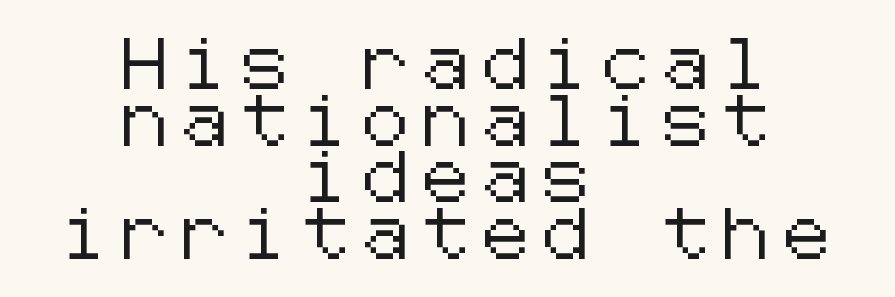
Q: Is the text italic (slanted)? A: No, it is upright.
Q: Is the typeface a serif or a sans-serif typeface? A: Sans-serif.
Q: Is the text underlined? A: No.
Q: How is the paragraph aligned? A: Centered.
Q: Is the spacing between letters normal or unusually wide? A: Unusually wide.
Q: Is the spacing between lines tight, normal or loose? A: Tight.
Q: Width (condensed, normal, or wide)? A: Normal.
Q: Stroke contrast? A: Low.
Q: x-height? A: Medium.
